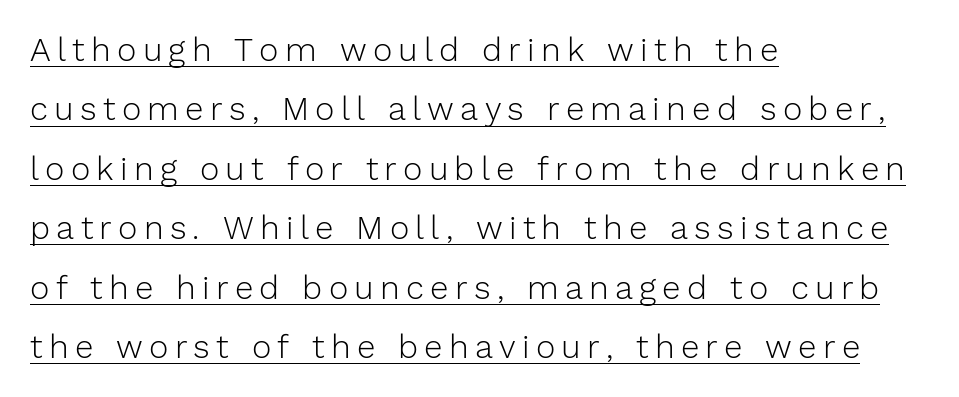
Q: Is the text bold? A: No.
Q: Is the text italic (slanted)? A: No, it is upright.
Q: Is the typeface a serif or a sans-serif typeface? A: Sans-serif.
Q: Is the text underlined? A: Yes.
Q: How is the paragraph aligned? A: Left-aligned.
Q: Width (condensed, normal, or wide)? A: Normal.
Q: Stroke contrast? A: Low.
Q: x-height? A: Medium.
Q: Monospaced? A: No.
